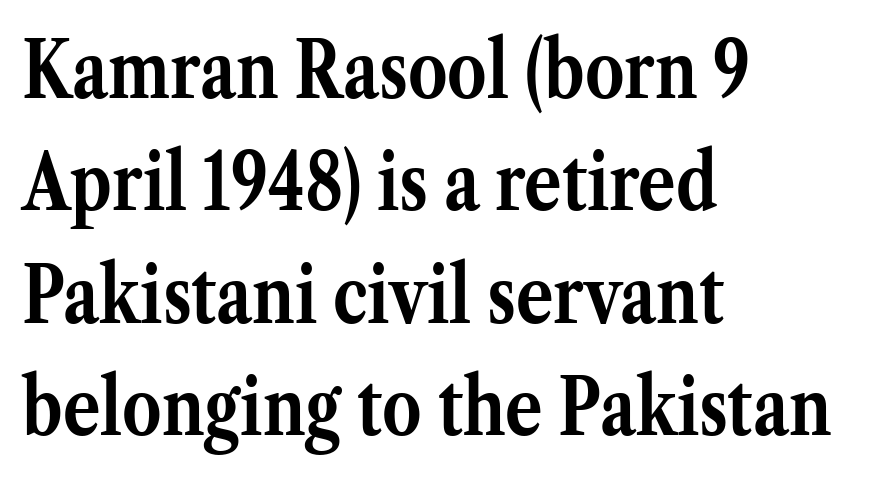
Q: Is the text bold? A: Yes.
Q: Is the text italic (slanted)? A: No, it is upright.
Q: Is the typeface a serif or a sans-serif typeface? A: Serif.
Q: Is the text underlined? A: No.
Q: How is the paragraph aligned? A: Left-aligned.
Q: Is the spacing between letters normal or unusually wide? A: Normal.
Q: Is the spacing between lines tight, normal or loose? A: Normal.
Q: Width (condensed, normal, or wide)? A: Normal.
Q: Stroke contrast? A: Medium.
Q: x-height? A: Medium.
Q: Monospaced? A: No.
